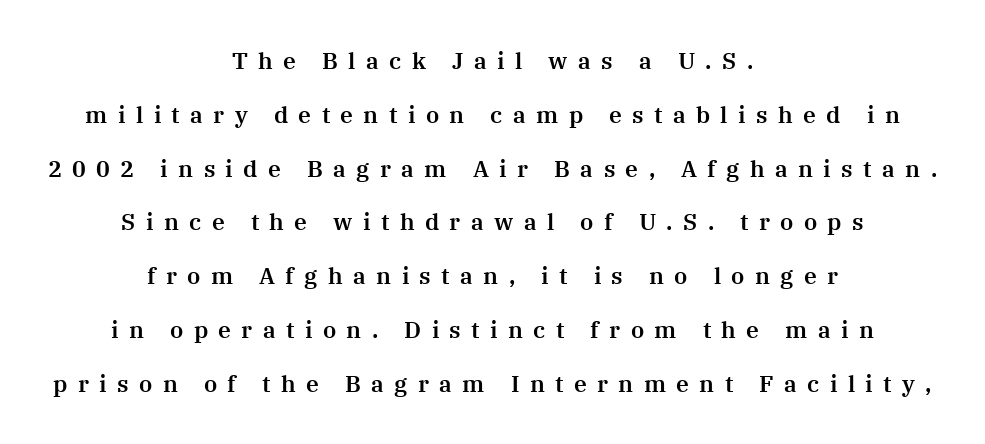
The image shows 23 px text type, upright; set centered, loose line spacing (2.34x), unusually wide letter spacing (+0.45 em), not underlined.
